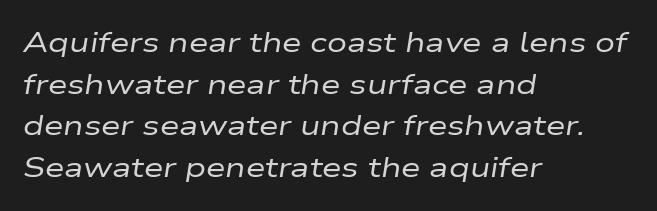
On a weight scale, this lands at 450 or below. Summary of vertical rhythm: regular, with standard interline spacing. The glyphs are unaccompanied by any horizontal stroke below them. Looks like regular typesetting: each glyph gets only the width it needs.
